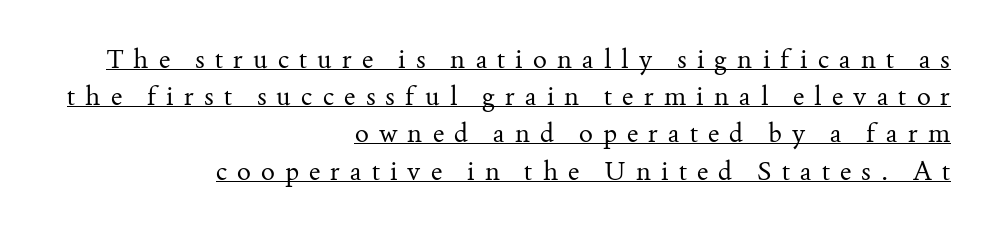
{"italic": "no", "bold": "no", "underline": "yes", "align": "right", "line_spacing": "normal", "line_spacing_ratio": 1.43, "letter_spacing": "wide", "letter_spacing_em": 0.39, "glyph_px": 26}
